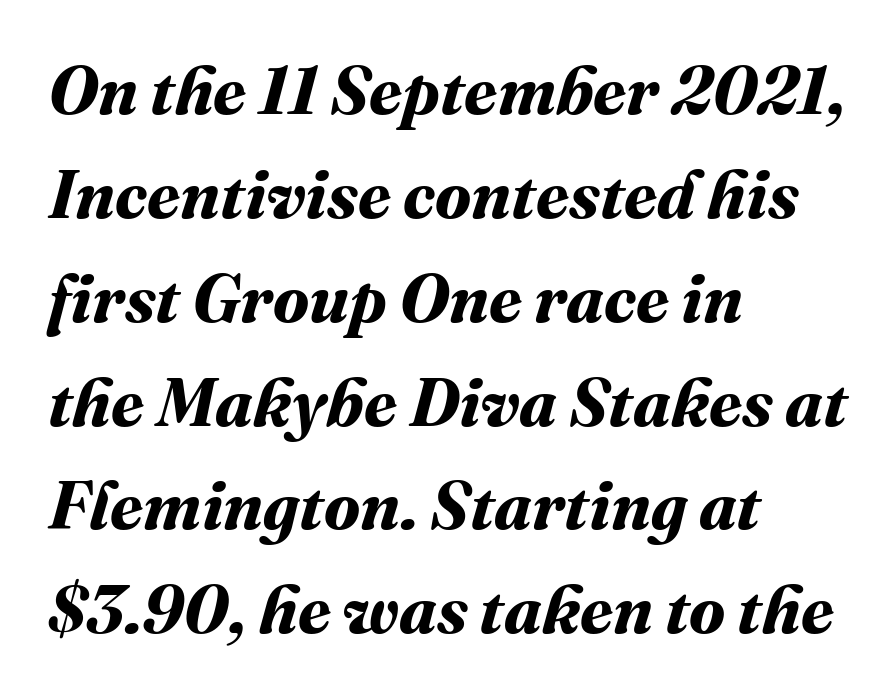
Successive baselines arrive at the customary interval. Underlining? Definitely not there. Every letter is thick-stroked: bold, no question. If you drew a ruler down the left edge, every line would touch it. Nobody touched the tracking dial on this one.
